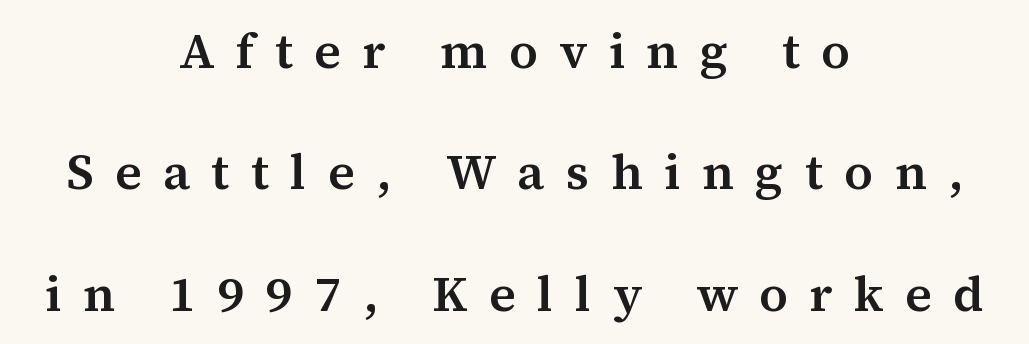
The image shows 50 px semibold serif type, upright; set centered, loose line spacing (2.43x), unusually wide letter spacing (+0.43 em), not underlined; medium stroke contrast and a medium x-height.
